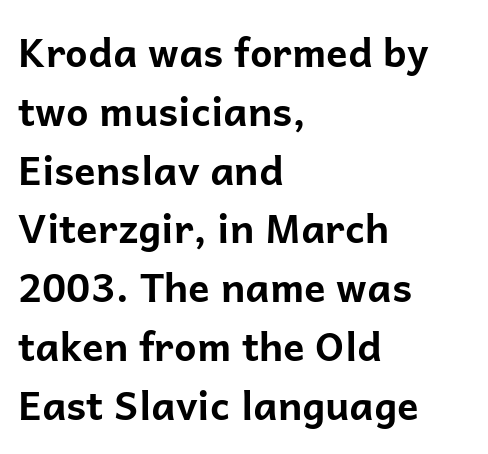
The face used here is proportionally spaced, like ordinary book or web type. The passage shown is emphatically bold. Decoration check: the copy has no underline. Stroke terminals: plain, sans-serif.
